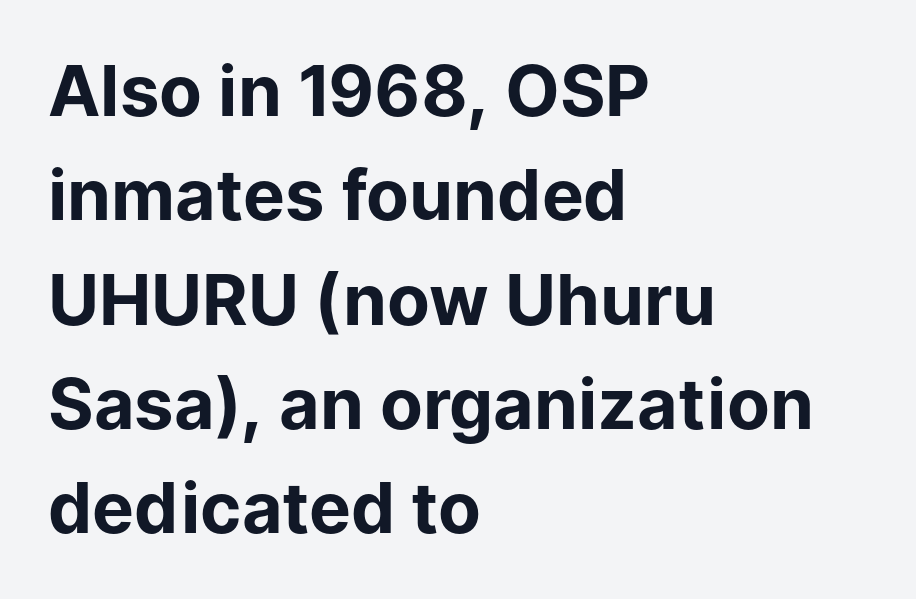
{"serif": "no", "italic": "no", "bold": "yes", "weight": "bold", "width": "normal", "stroke_contrast": "low", "x_height": "medium", "monospaced": "no", "underline": "no", "align": "left", "line_spacing": "normal", "line_spacing_ratio": 1.49, "letter_spacing": "normal", "letter_spacing_em": 0.0, "glyph_px": 70}
